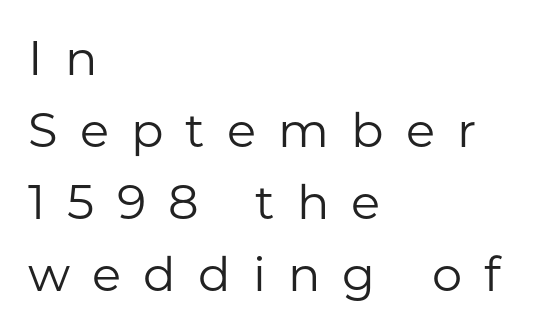
This sample uses an upright cut, with every glyph sitting square on the baseline. The passage shown is typed in a proportional face where columns would drift. What's the leading like? Ordinary, nothing unusual. Stems here are at most as thick as an everyday book face. The letters are spread apart with noticeably loose tracking.
